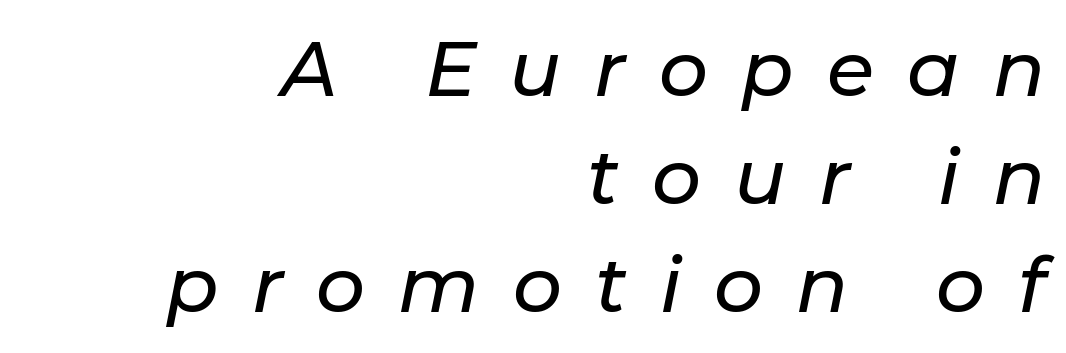
Q: Is the text italic (slanted)? A: Yes, it leans right by about 11 degrees.
Q: Is the text underlined? A: No.
Q: How is the paragraph aligned? A: Right-aligned.
Q: Is the spacing between letters normal or unusually wide? A: Unusually wide.
Q: Is the spacing between lines tight, normal or loose? A: Normal.
Q: Width (condensed, normal, or wide)? A: Normal.
Q: Stroke contrast? A: Low.
Q: x-height? A: Medium.
Q: Monospaced? A: No.
